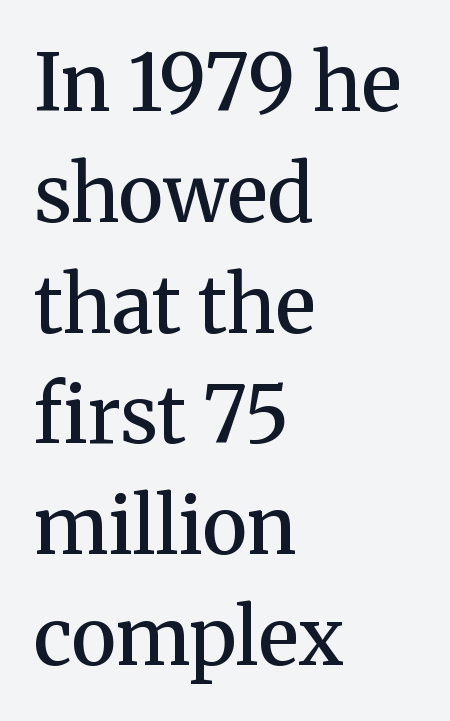
The image shows 78 px semibold serif type, upright; set left-aligned, normal line spacing (1.42x), normal letter spacing, not underlined; medium stroke contrast and a medium x-height.
